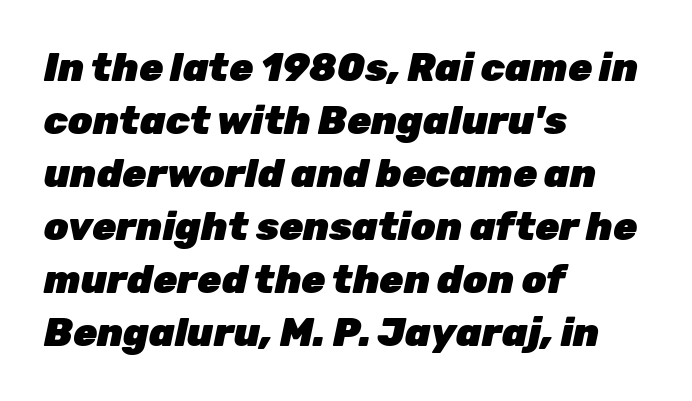
Q: Is the text bold? A: Yes.
Q: Is the text italic (slanted)? A: Yes, it leans right by about 12 degrees.
Q: Is the text underlined? A: No.
Q: How is the paragraph aligned? A: Left-aligned.
Q: Is the spacing between letters normal or unusually wide? A: Normal.
Q: Is the spacing between lines tight, normal or loose? A: Normal.
Q: Width (condensed, normal, or wide)? A: Normal.
Q: Stroke contrast? A: Low.
Q: x-height? A: Medium.
Q: Monospaced? A: No.
